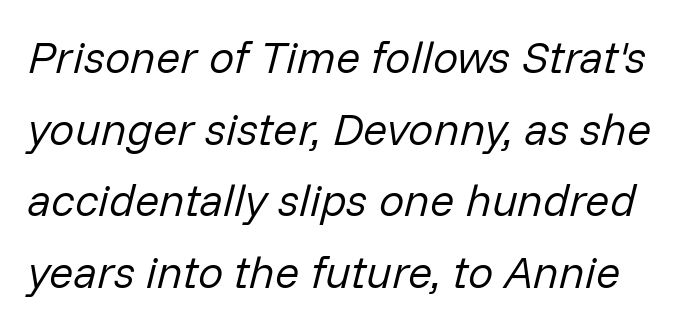
The image shows 45 px regular-weight type, italic (leaning right); set normal line spacing (1.59x), normal letter spacing, not underlined; low stroke contrast and a medium x-height.
